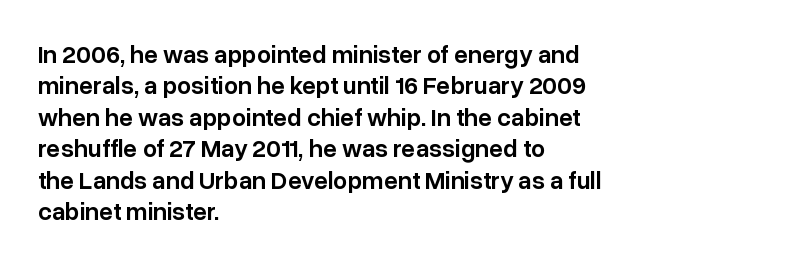
Has an underline been added? It has not. Nobody touched the tracking dial on this one. The rendering uses a semibold face; strokes are thickened but not to full bold. Style check: upright. Normally led — the rows are evenly, conventionally spaced.
